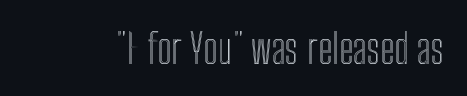
{"italic": "no", "width": "condensed", "x_height": "medium", "monospaced": "no", "underline": "no", "letter_spacing": "normal", "letter_spacing_em": 0.0, "glyph_px": 41}
